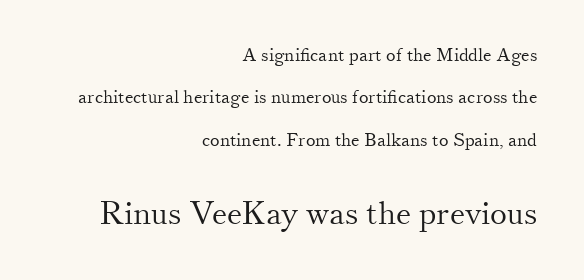
The image shows 32 px light serif type, upright; set right-aligned, loose line spacing (2.35x), normal letter spacing, not underlined; the second (bottom) block is 1.78x larger; medium stroke contrast and a small x-height.
